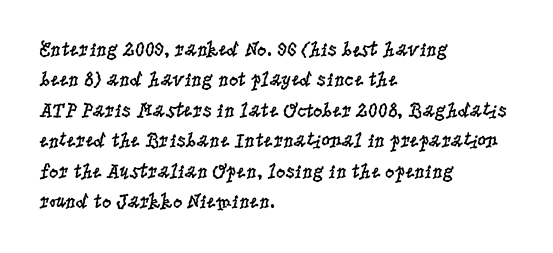
Q: Is the text bold? A: No.
Q: Is the text underlined? A: No.
Q: How is the paragraph aligned? A: Left-aligned.
Q: Is the spacing between letters normal or unusually wide? A: Normal.
Q: Is the spacing between lines tight, normal or loose? A: Normal.
